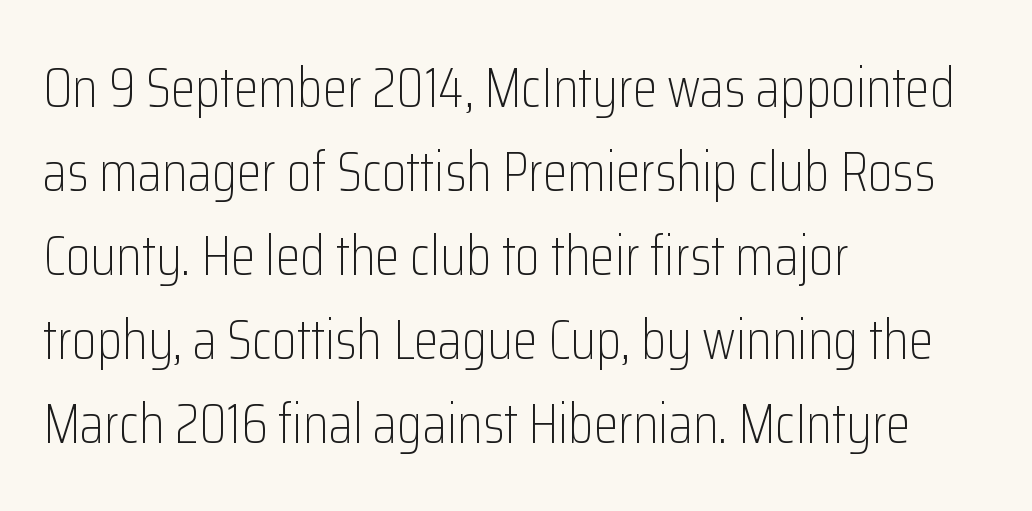
{"serif": "no", "italic": "no", "bold": "no", "weight": "light", "width": "condensed", "stroke_contrast": "low", "x_height": "medium", "monospaced": "no", "underline": "no", "align": "left", "line_spacing": "normal", "line_spacing_ratio": 1.5, "letter_spacing": "normal", "letter_spacing_em": 0.0, "glyph_px": 56}
